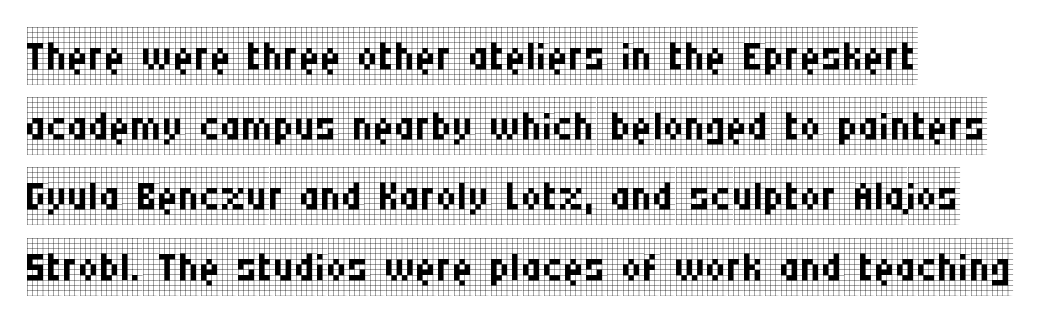
Q: Is the text bold? A: No.
Q: Is the text italic (slanted)? A: No, it is upright.
Q: Is the typeface a serif or a sans-serif typeface? A: Serif.
Q: Is the text underlined? A: No.
Q: How is the paragraph aligned? A: Left-aligned.
Q: Is the spacing between letters normal or unusually wide? A: Normal.
Q: Width (condensed, normal, or wide)? A: Condensed.
Q: Stroke contrast? A: Low.
Q: x-height? A: Large.
Q: Monospaced? A: No.
